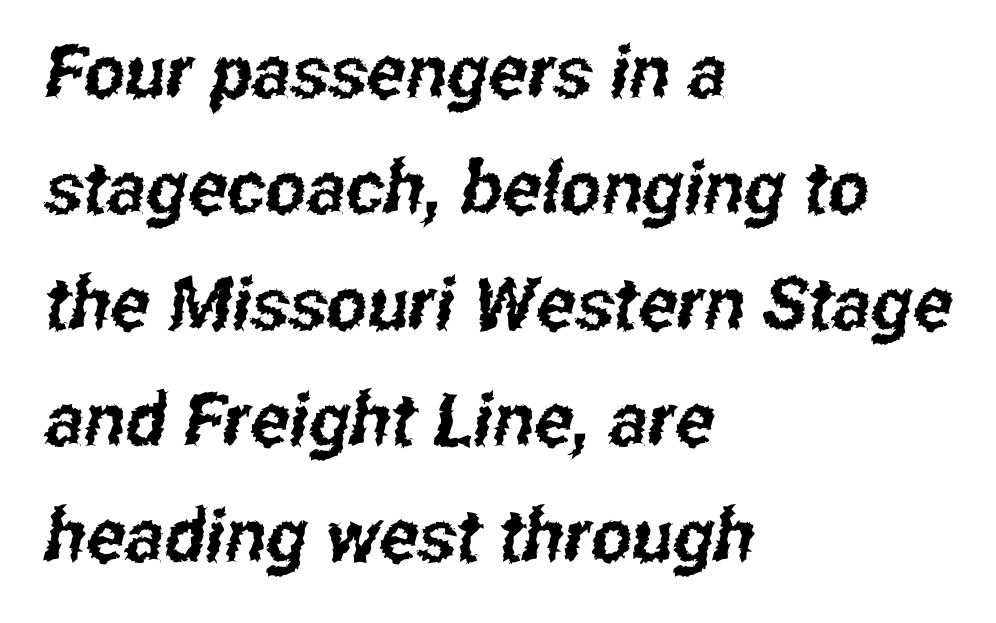
Q: Is the typeface a serif or a sans-serif typeface? A: Sans-serif.
Q: Is the text underlined? A: No.
Q: How is the paragraph aligned? A: Left-aligned.
Q: Is the spacing between letters normal or unusually wide? A: Normal.
Q: Is the spacing between lines tight, normal or loose? A: Normal.
Q: Width (condensed, normal, or wide)? A: Condensed.
Q: Stroke contrast? A: Low.
Q: x-height? A: Medium.
Q: Monospaced? A: No.
